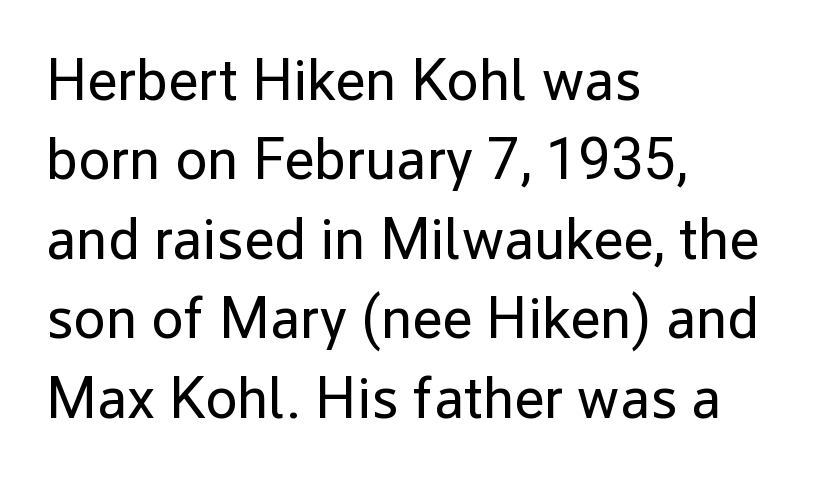
Q: Is the text bold? A: No.
Q: Is the text italic (slanted)? A: No, it is upright.
Q: Is the typeface a serif or a sans-serif typeface? A: Sans-serif.
Q: Is the text underlined? A: No.
Q: How is the paragraph aligned? A: Left-aligned.
Q: Is the spacing between letters normal or unusually wide? A: Normal.
Q: Is the spacing between lines tight, normal or loose? A: Normal.
Q: Width (condensed, normal, or wide)? A: Normal.
Q: Stroke contrast? A: Low.
Q: x-height? A: Medium.
Q: Monospaced? A: No.
